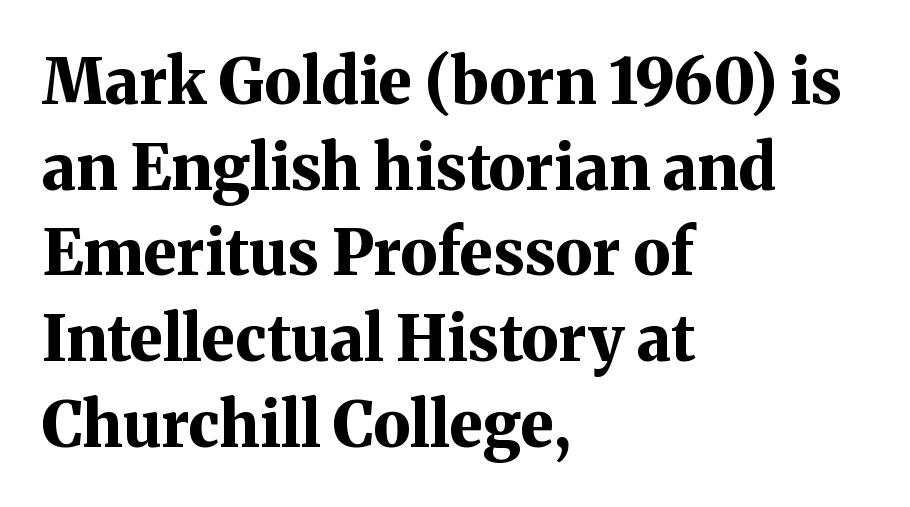
The image shows 63 px bold serif type, upright; set left-aligned, normal line spacing (1.36x), normal letter spacing, not underlined; medium stroke contrast and a medium x-height.
